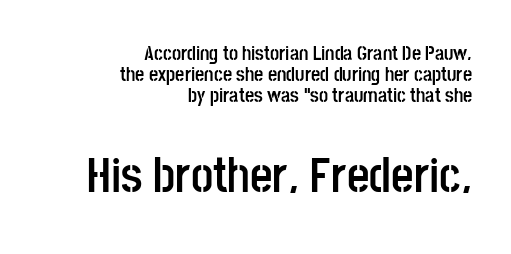
The image shows 49 px semibold, condensed sans-serif type, upright; set right-aligned, tight line spacing (1.04x), normal letter spacing, not underlined; the second (bottom) block is 2.45x larger; low stroke contrast and a large x-height.
